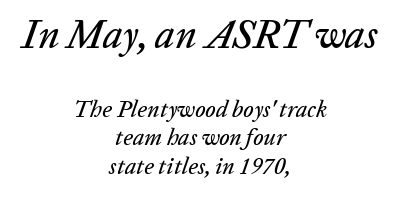
The image shows 40 px text type, italic (leaning right); set centered, line spacing 1.24x, normal letter spacing, not underlined; the first (top) block is 1.74x larger; low stroke contrast and a medium x-height.
